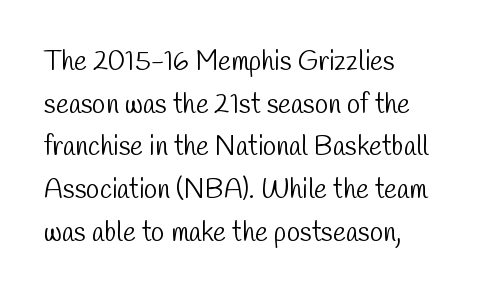
The image shows 27 px text type; set left-aligned, normal line spacing (1.58x), normal letter spacing, not underlined.
